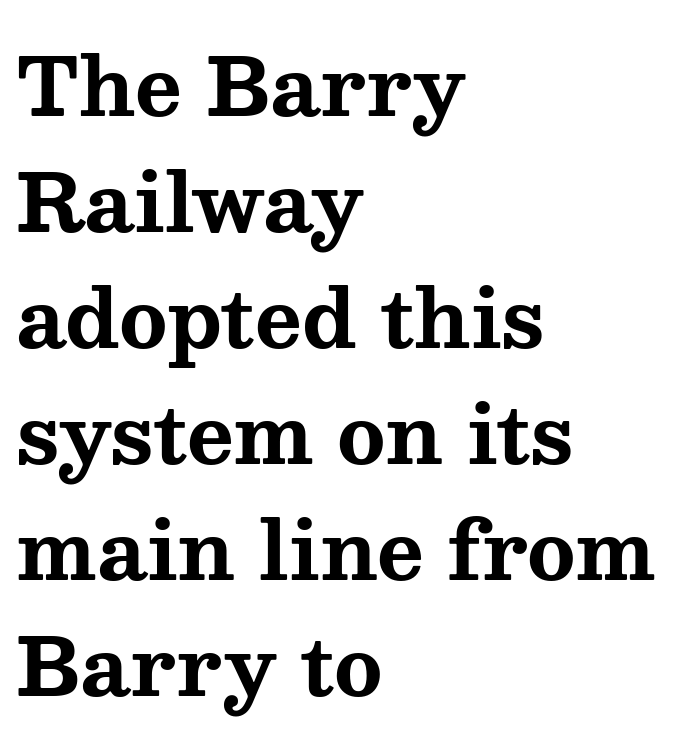
Between one letter and the next there's only the usual sliver of space. Weight: bold. Summary of vertical rhythm: regular, with standard interline spacing. The characters display serif detailing at their extremities.
